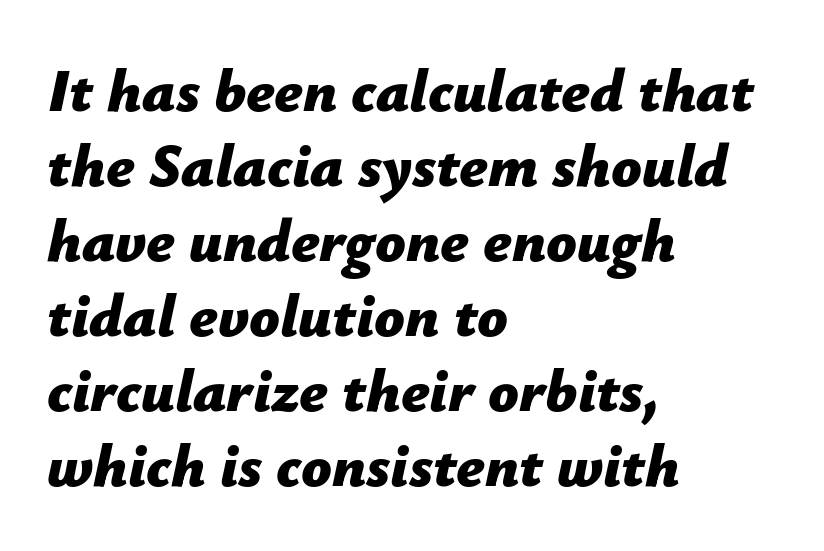
The image shows 60 px bold type, italic (leaning right); set left-aligned, normal line spacing (1.25x), normal letter spacing, not underlined; low stroke contrast and a medium x-height.
